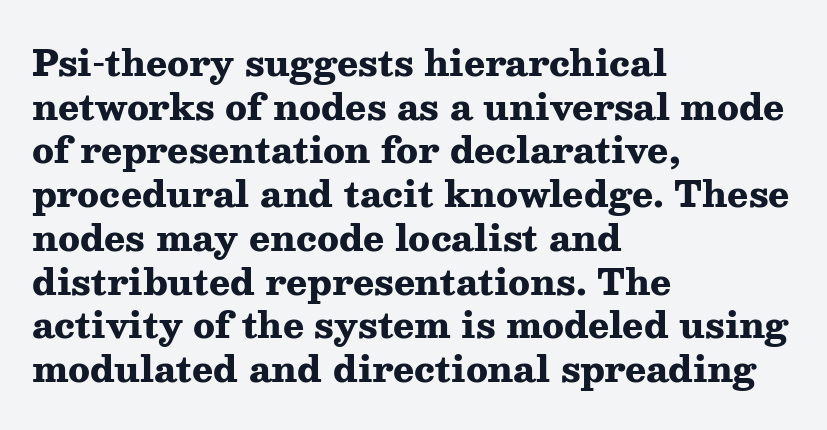
{"serif": "yes", "italic": "no", "bold": "yes", "weight": "heavy", "width": "wide", "stroke_contrast": "medium", "x_height": "medium", "monospaced": "no", "underline": "no", "align": "left", "line_spacing": "normal", "line_spacing_ratio": 1.25, "letter_spacing": "normal", "letter_spacing_em": 0.0, "glyph_px": 35}
